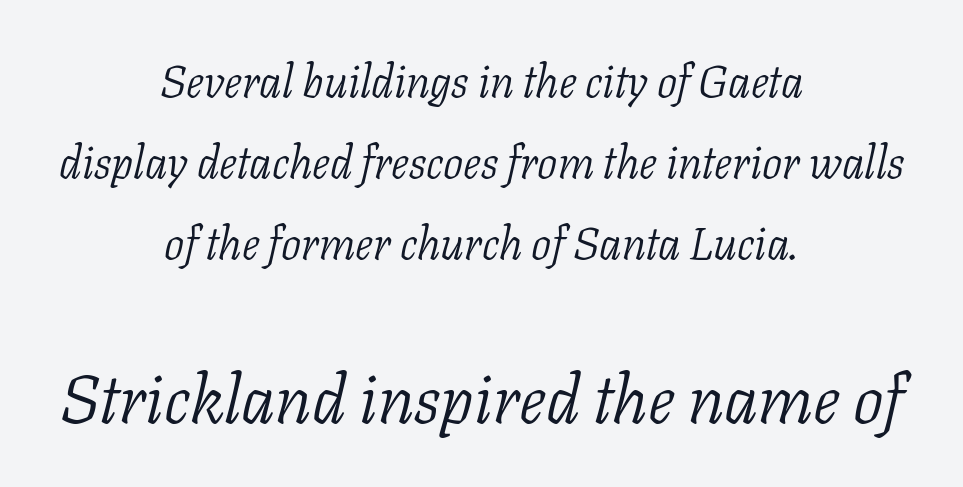
Quick note: underline off. Which chunk is bigger? The second one — the bottom block dwarfs the top. Are there feet on the stems? There are — it's a serif. Stroke mass is kept to a normal reading level or below.
